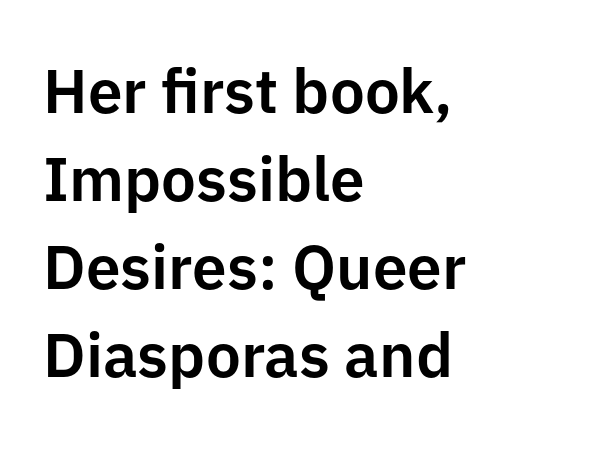
The rendering shows plain stroke endings on the letterforms — a sans-serif design. The line texture is even and compact thanks to regular tracking. You could not count columns in this text — the font is proportionally spaced. Underline: absent. Every row of glyphs begins at an identical x-position on the left. This block has exactly the height ordinary leading produces.
